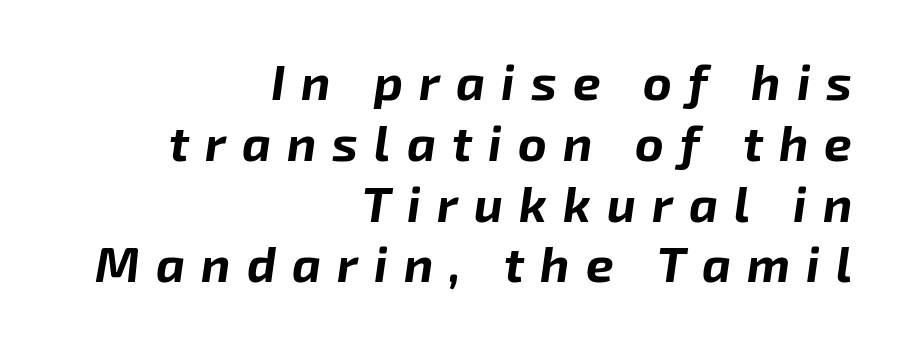
{"italic": "yes", "lean": "right", "slant_degrees": 8, "bold": "yes", "weight": "bold", "width": "normal", "stroke_contrast": "low", "x_height": "medium", "monospaced": "no", "underline": "no", "align": "right", "line_spacing_ratio": 1.24, "letter_spacing": "wide", "letter_spacing_em": 0.33, "glyph_px": 49}
